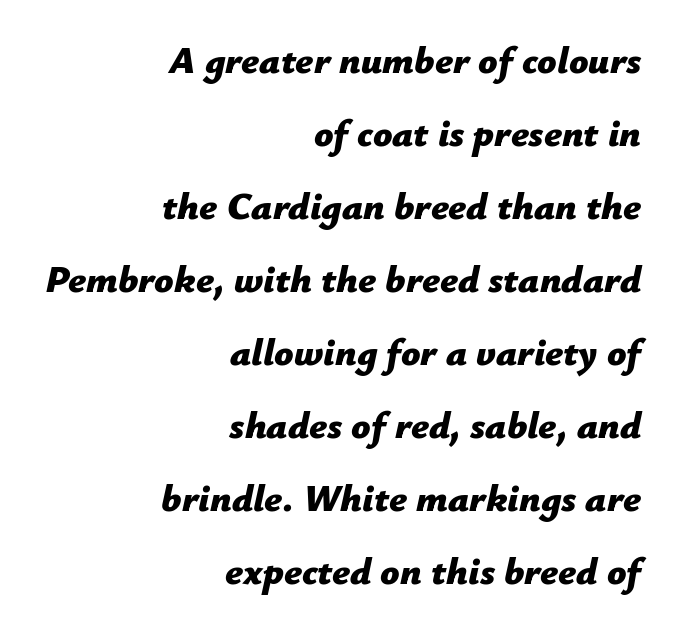
Q: Is the text bold? A: Yes.
Q: Is the text italic (slanted)? A: Yes, it leans right by about 12 degrees.
Q: Is the text underlined? A: No.
Q: How is the paragraph aligned? A: Right-aligned.
Q: Is the spacing between letters normal or unusually wide? A: Normal.
Q: Is the spacing between lines tight, normal or loose? A: Loose.
Q: Width (condensed, normal, or wide)? A: Normal.
Q: Stroke contrast? A: Low.
Q: x-height? A: Medium.
Q: Monospaced? A: No.
